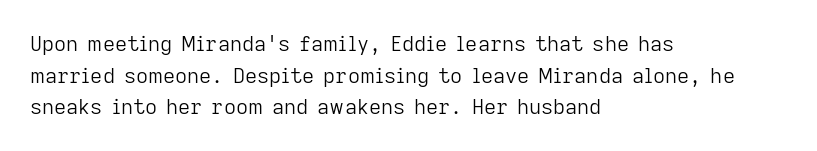
Q: Is the text bold? A: No.
Q: Is the text italic (slanted)? A: No, it is upright.
Q: Is the text underlined? A: No.
Q: How is the paragraph aligned? A: Left-aligned.
Q: Is the spacing between letters normal or unusually wide? A: Normal.
Q: Is the spacing between lines tight, normal or loose? A: Normal.
